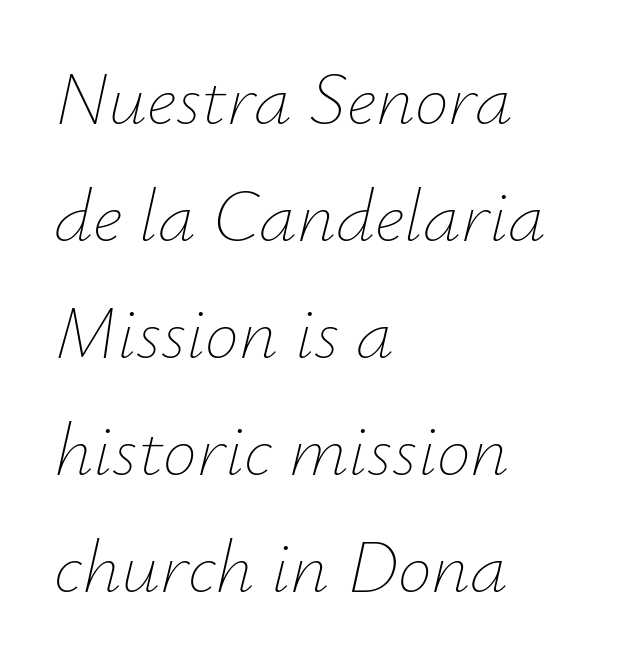
The image shows 76 px thin type, italic (leaning right); set left-aligned, normal line spacing (1.54x), normal letter spacing, not underlined; low stroke contrast and a small x-height.
